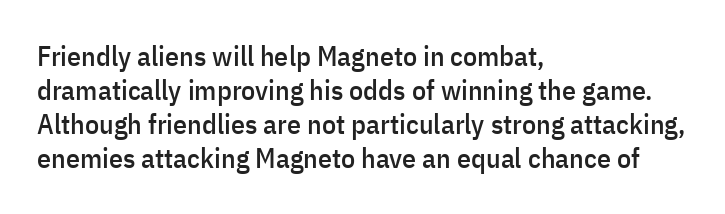
{"serif": "no", "italic": "no", "width": "condensed", "stroke_contrast": "low", "x_height": "medium", "monospaced": "no", "underline": "no", "align": "left", "line_spacing_ratio": 1.22, "letter_spacing": "normal", "letter_spacing_em": 0.0, "glyph_px": 28}
